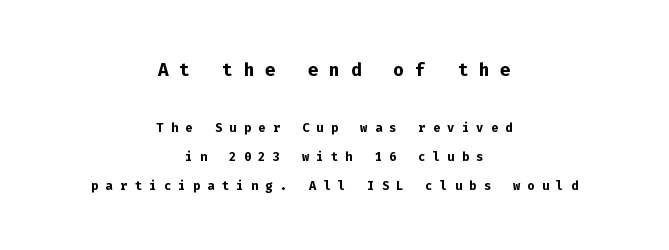
The image shows 25 px bold type, upright; set centered, line spacing 1.72x, unusually wide letter spacing (+0.43 em), not underlined; the first (top) block is 1.47x larger.
